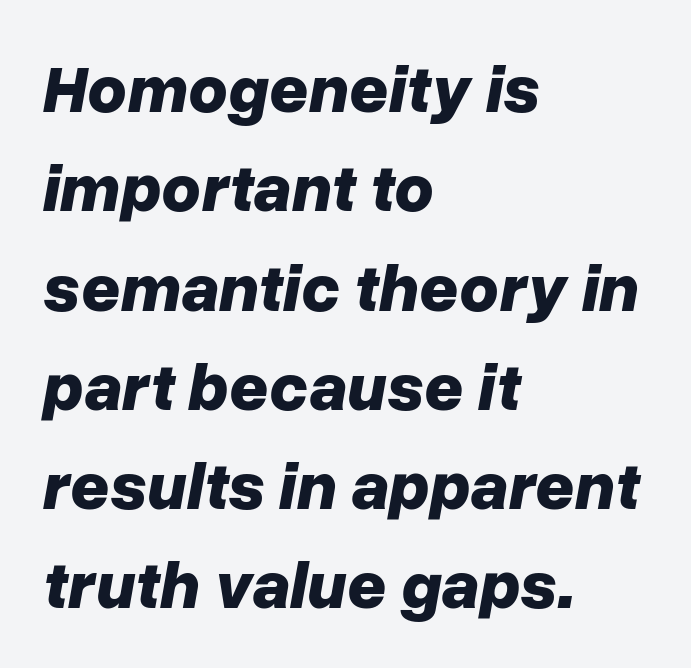
The image shows 68 px bold type, italic (leaning right); set left-aligned, normal line spacing (1.46x), normal letter spacing, not underlined; low stroke contrast and a medium x-height.
